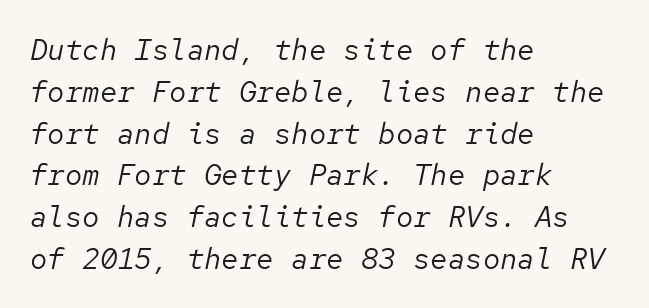
The image shows 29 px regular-weight type, italic (leaning right), monospaced; set left-aligned, normal line spacing (1.44x), normal letter spacing, not underlined; low stroke contrast and a medium x-height.
